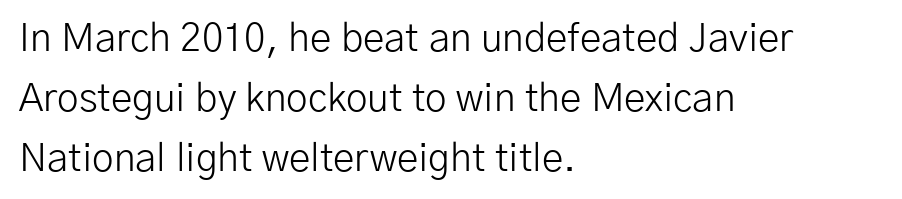
Descender tails drop into unmarked territory. Caption: multi-line text, flush left, ragged right. Quick note: not italic, upright. This sample has the flowing, uneven cadence of proportional lettering. Regular leading.
